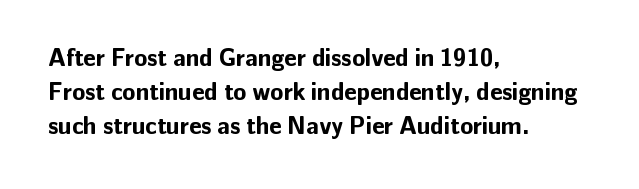
{"italic": "no", "bold": "yes", "underline": "no", "align": "left", "line_spacing": "normal", "line_spacing_ratio": 1.42, "letter_spacing": "normal", "letter_spacing_em": 0.0, "glyph_px": 24}
